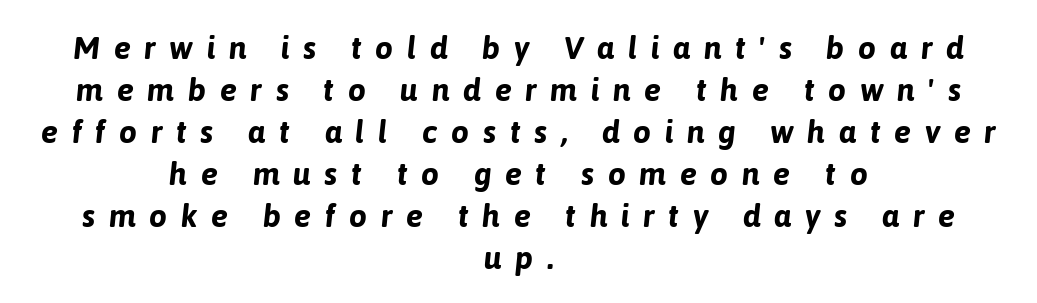
Q: Is the text bold? A: Yes.
Q: Is the text italic (slanted)? A: Yes, it leans right by about 6 degrees.
Q: Is the text underlined? A: No.
Q: How is the paragraph aligned? A: Centered.
Q: Is the spacing between letters normal or unusually wide? A: Unusually wide.
Q: Is the spacing between lines tight, normal or loose? A: Normal.
Q: Width (condensed, normal, or wide)? A: Normal.
Q: Stroke contrast? A: Low.
Q: x-height? A: Medium.
Q: Monospaced? A: No.
